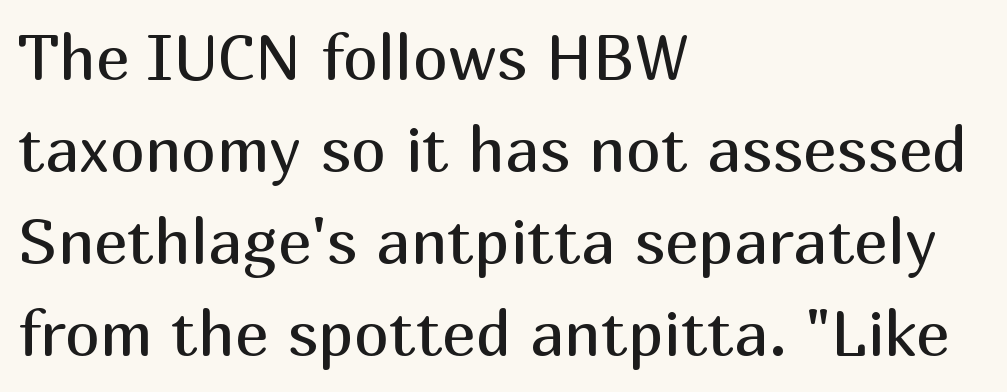
Grotesque or geometric, the face here clearly has no serifs. These lines keep a tight, regular rhythm from letter to letter. The specimen omits any rule beneath the text block's lines. Notice how the stems are strictly vertical — no italics here. Quick note: interline space is typical.
